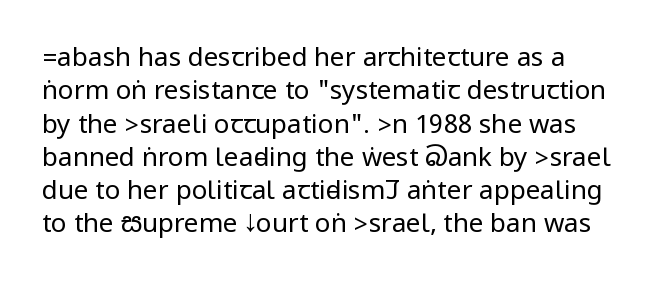
The image shows 26 px text type, upright; set left-aligned, normal line spacing (1.28x), normal letter spacing, not underlined.
